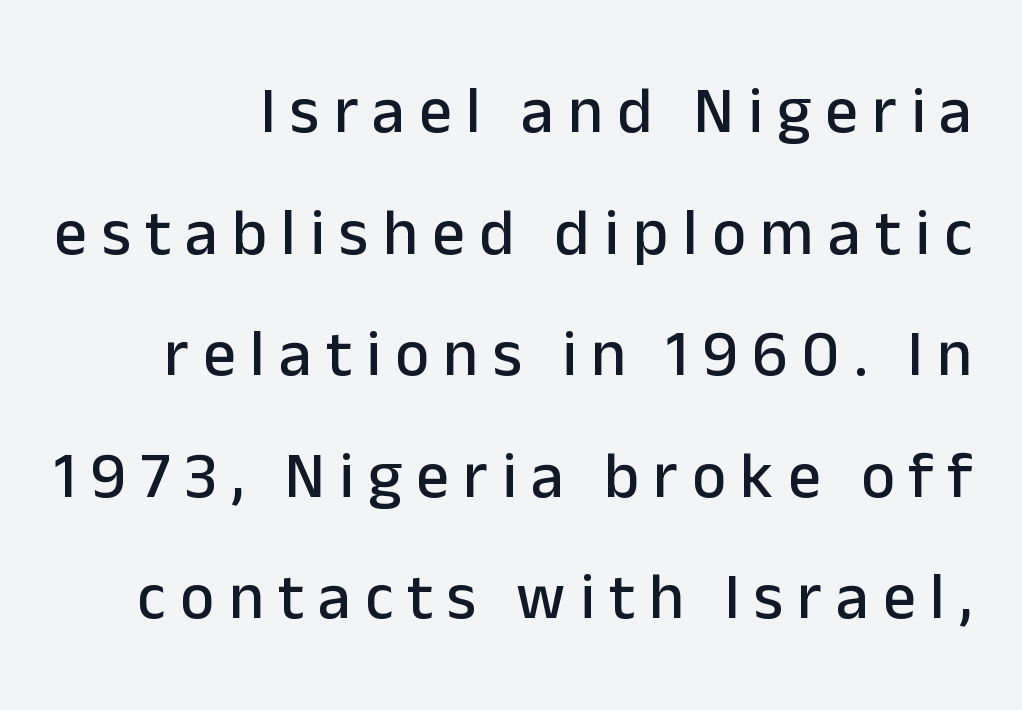
{"serif": "no", "italic": "no", "width": "normal", "stroke_contrast": "low", "x_height": "medium", "monospaced": "no", "underline": "no", "align": "right", "line_spacing_ratio": 1.87, "letter_spacing": "wide", "letter_spacing_em": 0.22, "glyph_px": 65}
